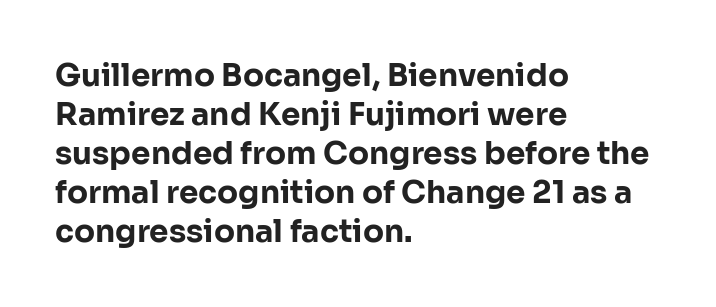
The image shows 31 px bold sans-serif type, upright; set left-aligned, normal line spacing (1.26x), normal letter spacing, not underlined; low stroke contrast and a medium x-height.
